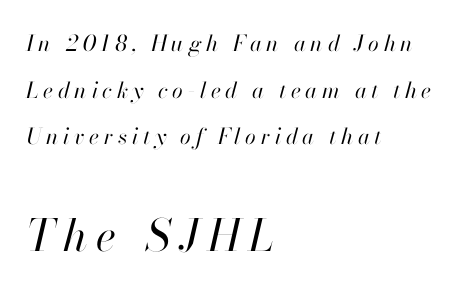
The image shows 44 px regular-weight type, italic (leaning right); set left-aligned, loose line spacing (2.12x), unusually wide letter spacing (+0.21 em), not underlined; the second (bottom) block is 2.0x larger; high stroke contrast and a small x-height.
